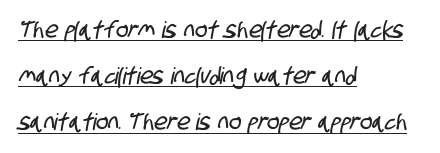
Like a heading marked for emphasis, these lines bear an underscore. The rendering keeps characters at their native spacing. Where is the straight margin? On the left. In terms of leading, this rendering errs on the spacious side.
